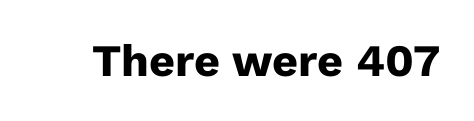
When letters stand straight like this, we call the style roman or upright. Varying glyph widths throughout — classic text-font behaviour. These lines keep a tight, regular rhythm from letter to letter. The rendering shows plain stroke endings on the letterforms — a sans-serif design. Bold? Absolutely — the strokes are thick and heavy.
